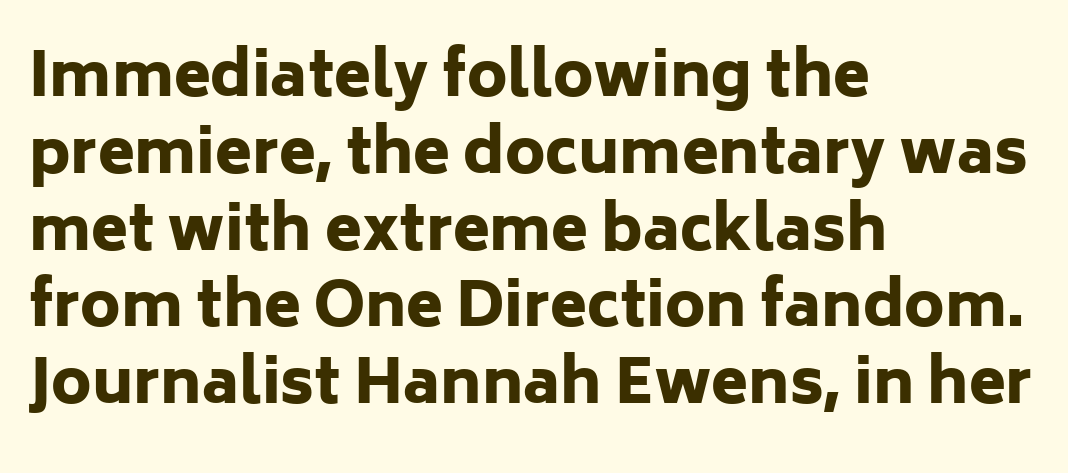
The image shows 60 px heavy sans-serif type, upright; set left-aligned, normal line spacing (1.28x), normal letter spacing, not underlined; low stroke contrast and a medium x-height.
